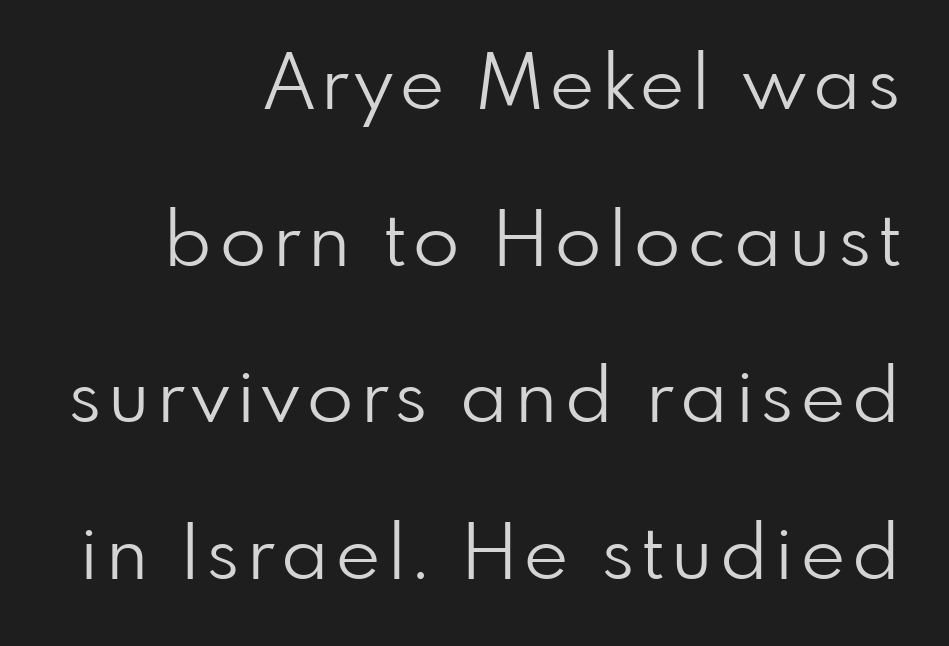
Note the varied advance widths — an 'i' is clearly narrower than an 'm'. The space directly below the letters is spotless. The typesetter chose a ragged-left arrangement here. A sans-serif font was chosen for this passage. The rendering uses a large line-height, opening up the rows.
